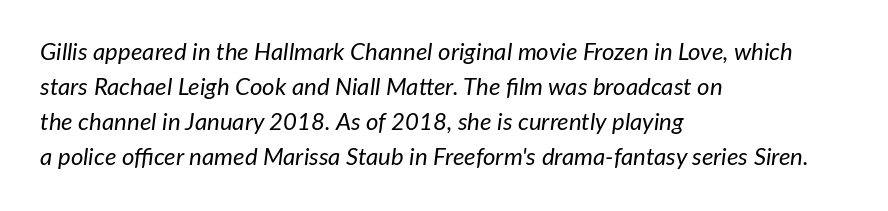
This sample uses plain, unmodified letter spacing. The glyphs are unaccompanied by any horizontal stroke below them. The paragraph shown leans on its left margin. This block has exactly the height ordinary leading produces.
